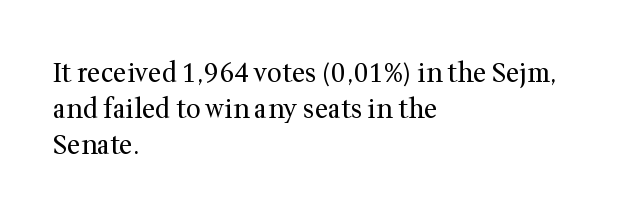
Q: Is the text bold? A: No.
Q: Is the text italic (slanted)? A: No, it is upright.
Q: Is the text underlined? A: No.
Q: How is the paragraph aligned? A: Left-aligned.
Q: Is the spacing between letters normal or unusually wide? A: Normal.
Q: Is the spacing between lines tight, normal or loose? A: Normal.
